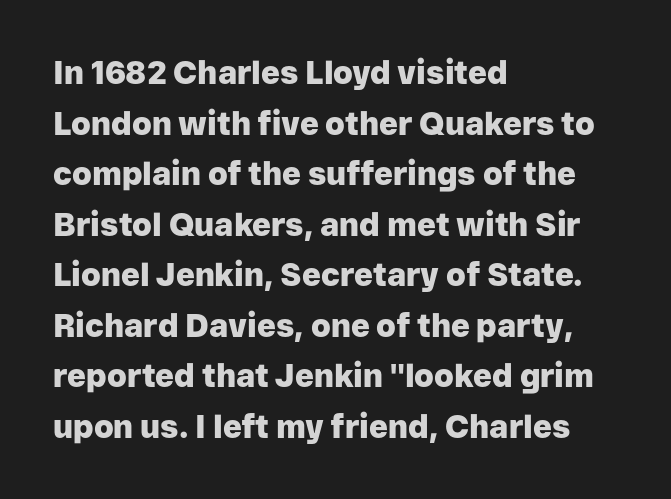
Q: Is the text bold? A: Yes.
Q: Is the text italic (slanted)? A: No, it is upright.
Q: Is the typeface a serif or a sans-serif typeface? A: Sans-serif.
Q: Is the text underlined? A: No.
Q: How is the paragraph aligned? A: Left-aligned.
Q: Is the spacing between letters normal or unusually wide? A: Normal.
Q: Is the spacing between lines tight, normal or loose? A: Normal.
Q: Width (condensed, normal, or wide)? A: Normal.
Q: Stroke contrast? A: Low.
Q: x-height? A: Medium.
Q: Monospaced? A: No.
